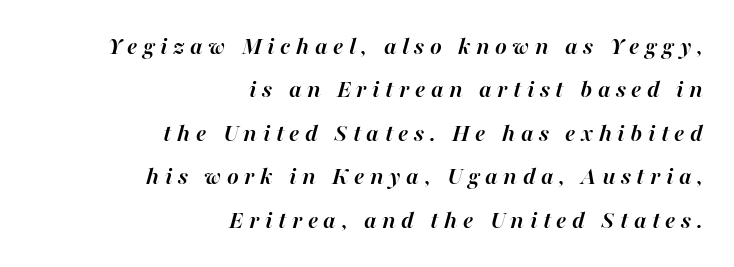
{"italic": "yes", "lean": "right", "slant_degrees": 16, "bold": "yes", "underline": "no", "align": "right", "line_spacing_ratio": 1.74, "letter_spacing": "wide", "letter_spacing_em": 0.22, "glyph_px": 25}
